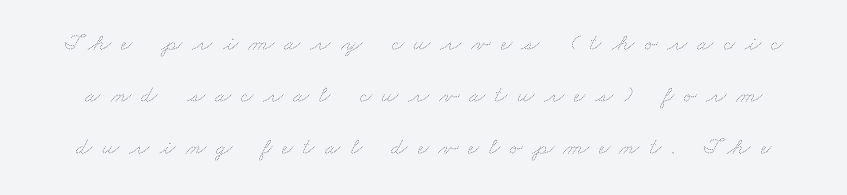
{"bold": "no", "underline": "no", "line_spacing": "loose", "line_spacing_ratio": 2.16, "letter_spacing": "wide", "letter_spacing_em": 0.4, "glyph_px": 24}
